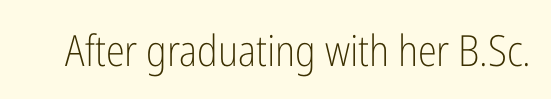
Q: Is the text bold? A: No.
Q: Is the text italic (slanted)? A: No, it is upright.
Q: Is the typeface a serif or a sans-serif typeface? A: Sans-serif.
Q: Is the text underlined? A: No.
Q: Is the spacing between letters normal or unusually wide? A: Normal.
Q: Width (condensed, normal, or wide)? A: Condensed.
Q: Stroke contrast? A: Low.
Q: x-height? A: Medium.
Q: Monospaced? A: No.
